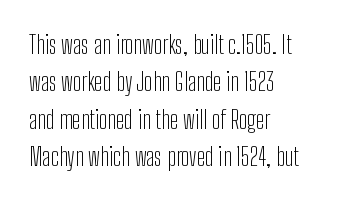
The image shows 25 px text type, upright; set left-aligned, normal line spacing (1.5x), normal letter spacing, not underlined.
